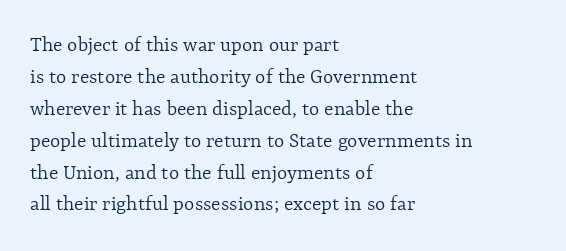
The image shows 22 px text type, upright; set left-aligned, normal line spacing (1.45x), normal letter spacing, not underlined.
